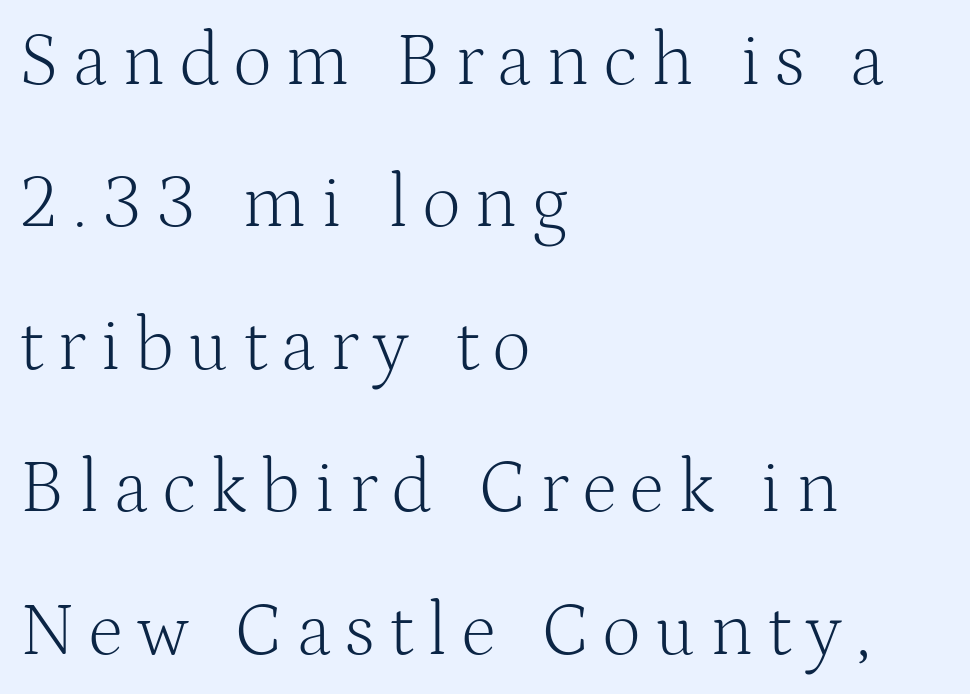
The image shows 75 px light serif type, upright; set left-aligned, loose line spacing (1.9x), not underlined; medium stroke contrast and a medium x-height.
